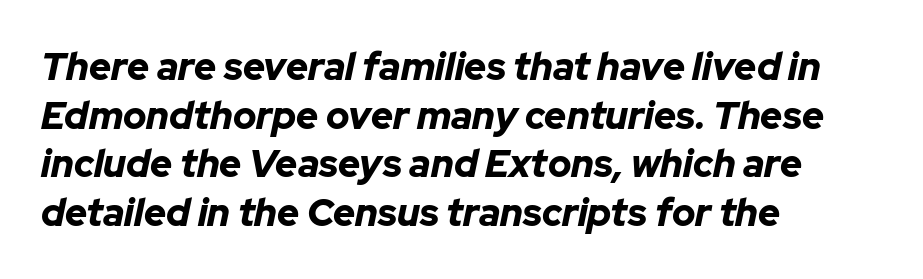
The image shows 38 px bold type, italic (leaning right); set left-aligned, normal line spacing (1.28x), normal letter spacing, not underlined; low stroke contrast and a medium x-height.
